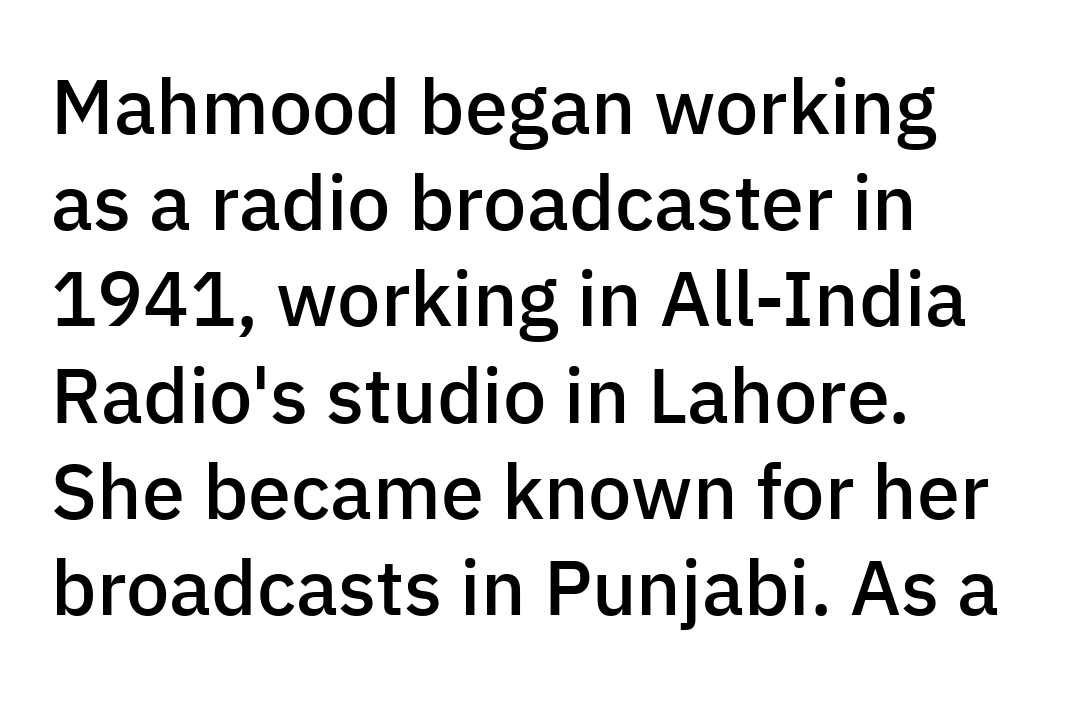
Q: Is the text bold? A: Semi-bold.
Q: Is the text italic (slanted)? A: No, it is upright.
Q: Is the typeface a serif or a sans-serif typeface? A: Sans-serif.
Q: Is the text underlined? A: No.
Q: How is the paragraph aligned? A: Left-aligned.
Q: Is the spacing between letters normal or unusually wide? A: Normal.
Q: Is the spacing between lines tight, normal or loose? A: Normal.
Q: Width (condensed, normal, or wide)? A: Normal.
Q: Stroke contrast? A: Low.
Q: x-height? A: Medium.
Q: Monospaced? A: No.
